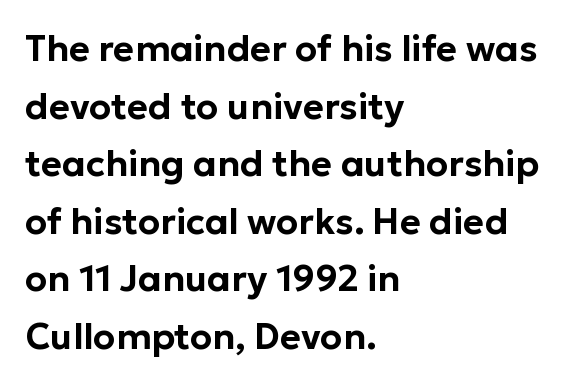
Varying glyph widths throughout — classic text-font behaviour. The tracking reads as untouched default to a designer's eye. Type without underlining. Style check: upright.
